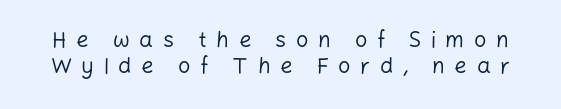
{"italic": "no", "bold": "no", "underline": "no", "line_spacing_ratio": 1.16, "letter_spacing": "wide", "letter_spacing_em": 0.43, "glyph_px": 22}
